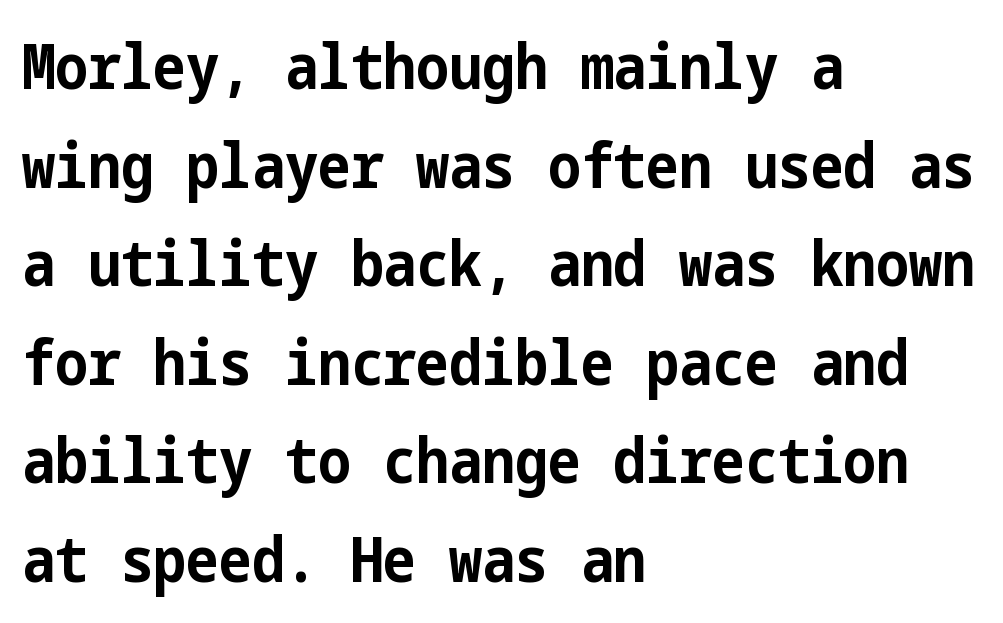
Short note: letters normally spaced. Thick stems and heavy bowls — unmistakably bold. No italicization has been applied; the sample stays upright. The characters display no serif detailing; their extremities are plain. The strip under each line holds only bare page.
